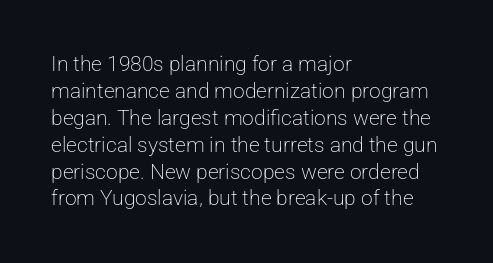
{"italic": "no", "bold": "no", "underline": "no", "align": "left", "line_spacing": "normal", "line_spacing_ratio": 1.28, "letter_spacing": "normal", "letter_spacing_em": 0.0, "glyph_px": 21}
